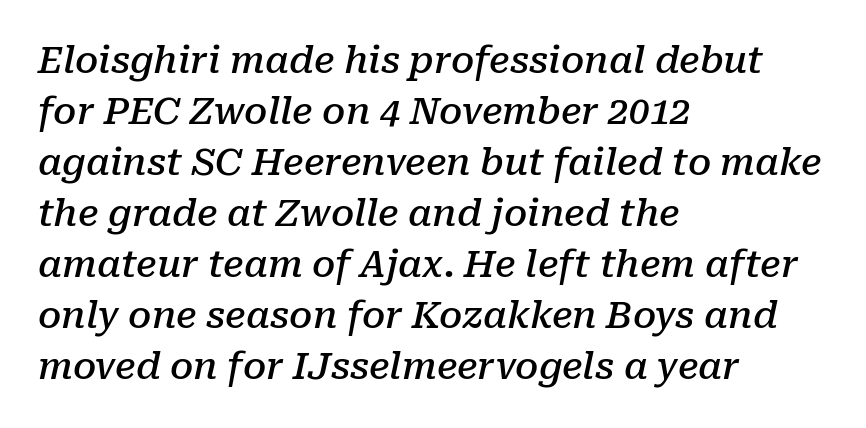
Q: Is the text bold? A: Semi-bold.
Q: Is the text italic (slanted)? A: Yes, it leans right by about 10 degrees.
Q: Is the typeface a serif or a sans-serif typeface? A: Serif.
Q: Is the text underlined? A: No.
Q: How is the paragraph aligned? A: Left-aligned.
Q: Is the spacing between letters normal or unusually wide? A: Normal.
Q: Is the spacing between lines tight, normal or loose? A: Normal.
Q: Width (condensed, normal, or wide)? A: Normal.
Q: Stroke contrast? A: Low.
Q: x-height? A: Medium.
Q: Monospaced? A: No.
